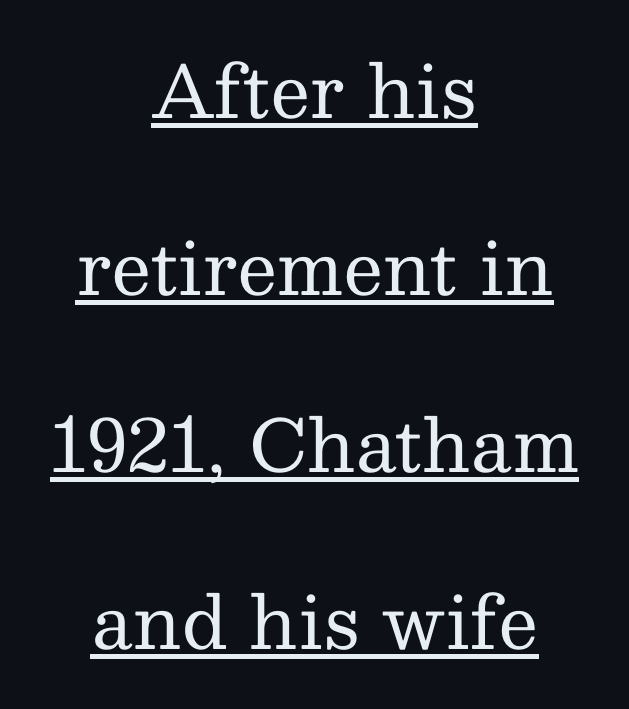
Students, observe: this is what heavily led, spacious text looks like. The rendering positions every line midway between the sides. Varying glyph widths throughout — classic text-font behaviour. The lettering stays uniformly vertical, giving the passage a roman look.
